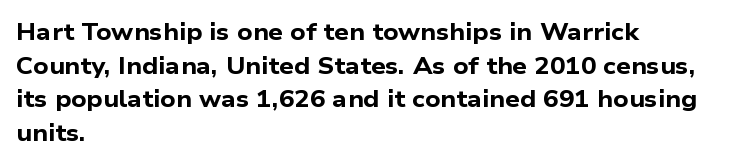
The image shows 23 px bold type; set left-aligned, normal line spacing (1.46x), normal letter spacing, not underlined.
